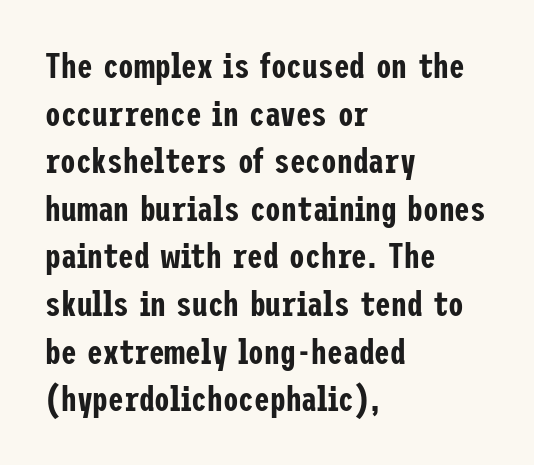
The image shows 35 px condensed sans-serif type, upright; set left-aligned, normal line spacing (1.36x), normal letter spacing, not underlined; low stroke contrast and a medium x-height.
